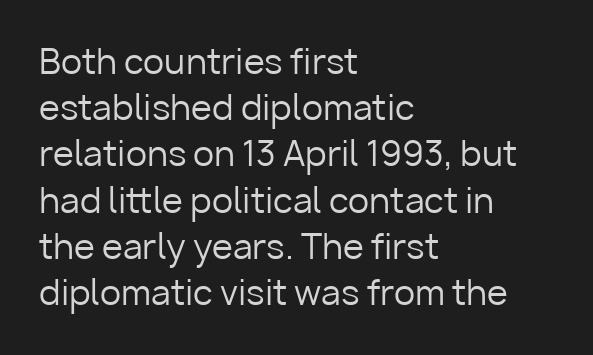
{"serif": "no", "italic": "no", "bold": "no", "weight": "regular", "width": "normal", "stroke_contrast": "low", "x_height": "medium", "monospaced": "no", "underline": "no", "align": "left", "line_spacing": "normal", "line_spacing_ratio": 1.36, "letter_spacing": "normal", "letter_spacing_em": 0.0, "glyph_px": 34}
